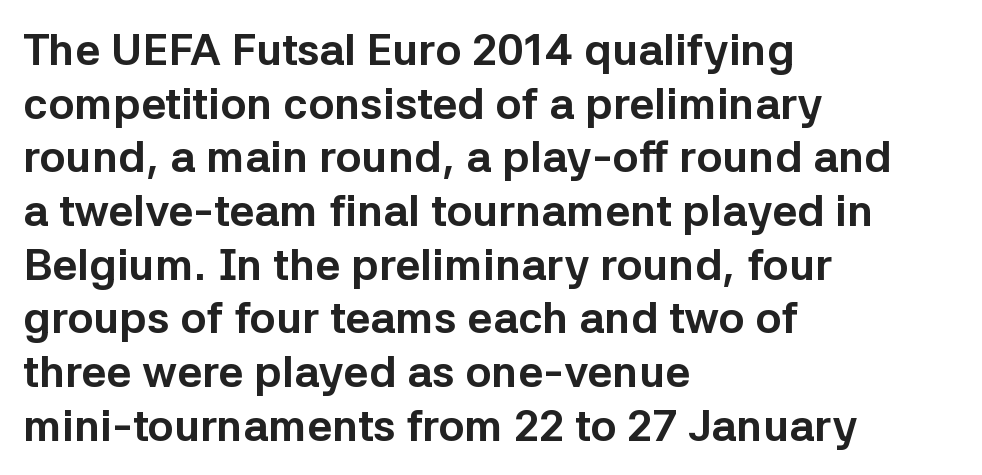
The lettering stays uniformly vertical, giving the passage a roman look. Varying glyph widths throughout — classic text-font behaviour. The compositor pushed each line to the left boundary. To sum up the face: it is a sans, with no serifs.
